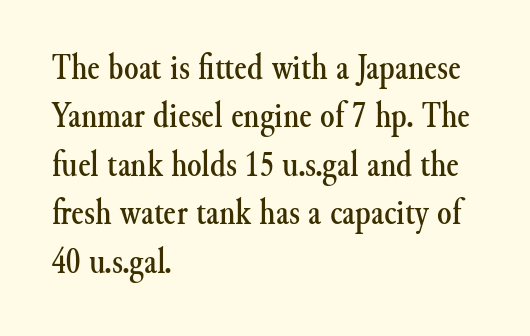
{"serif": "yes", "italic": "no", "width": "normal", "stroke_contrast": "medium", "x_height": "small", "monospaced": "no", "underline": "no", "align": "left", "line_spacing": "normal", "line_spacing_ratio": 1.31, "letter_spacing": "normal", "letter_spacing_em": 0.0, "glyph_px": 37}
